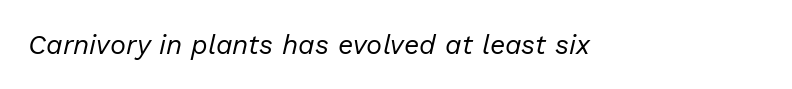
{"italic": "yes", "lean": "right", "slant_degrees": 13, "bold": "no", "underline": "no", "letter_spacing": "normal", "letter_spacing_em": 0.0, "glyph_px": 27}
